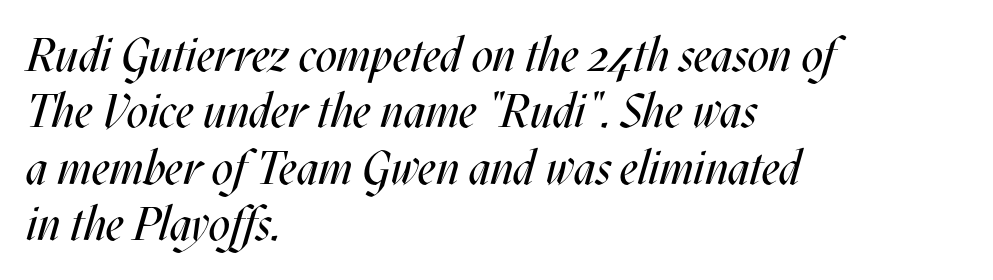
Q: Is the text bold? A: No.
Q: Is the text italic (slanted)? A: Yes, it leans right by about 17 degrees.
Q: Is the text underlined? A: No.
Q: How is the paragraph aligned? A: Left-aligned.
Q: Is the spacing between letters normal or unusually wide? A: Normal.
Q: Width (condensed, normal, or wide)? A: Condensed.
Q: Stroke contrast? A: Medium.
Q: x-height? A: Large.
Q: Monospaced? A: No.
